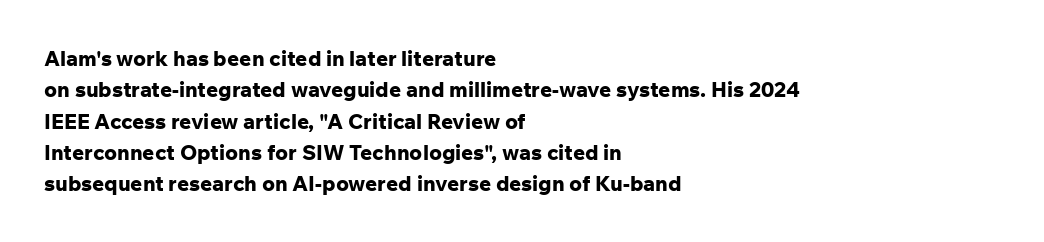
Q: Is the text bold? A: Yes.
Q: Is the text italic (slanted)? A: No, it is upright.
Q: Is the text underlined? A: No.
Q: How is the paragraph aligned? A: Left-aligned.
Q: Is the spacing between letters normal or unusually wide? A: Normal.
Q: Is the spacing between lines tight, normal or loose? A: Normal.
